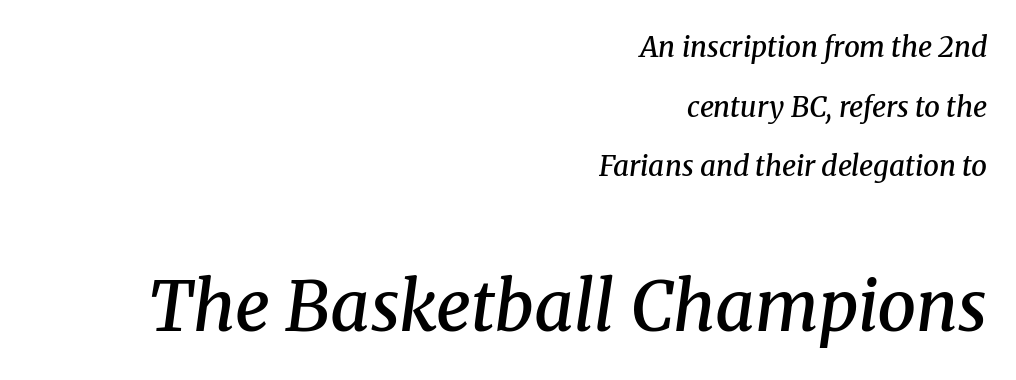
The image shows 69 px semibold serif type, italic (leaning right); set right-aligned, loose line spacing (2.13x), normal letter spacing, not underlined; the second (bottom) block is 2.46x larger; medium stroke contrast and a medium x-height.
